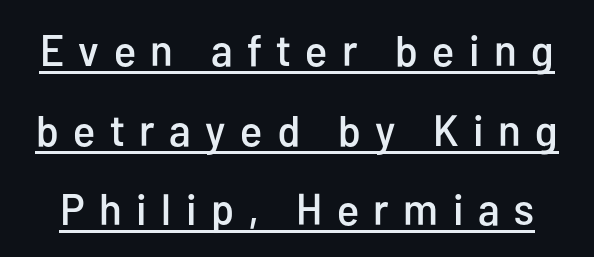
{"serif": "no", "italic": "no", "width": "condensed", "stroke_contrast": "low", "x_height": "medium", "monospaced": "no", "underline": "yes", "line_spacing_ratio": 1.81, "letter_spacing": "wide", "letter_spacing_em": 0.33, "glyph_px": 44}
